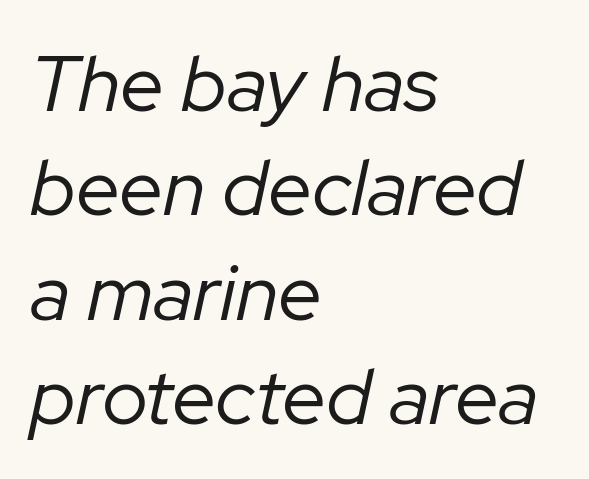
Q: Is the text bold? A: No.
Q: Is the text italic (slanted)? A: Yes, it leans right by about 12 degrees.
Q: Is the text underlined? A: No.
Q: How is the paragraph aligned? A: Left-aligned.
Q: Is the spacing between letters normal or unusually wide? A: Normal.
Q: Is the spacing between lines tight, normal or loose? A: Normal.
Q: Width (condensed, normal, or wide)? A: Normal.
Q: Stroke contrast? A: Low.
Q: x-height? A: Medium.
Q: Monospaced? A: No.
